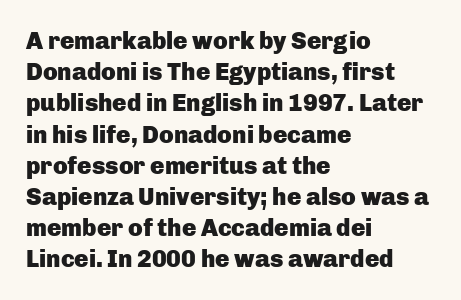
The image shows 24 px bold type, upright; set left-aligned, normal line spacing (1.3x), normal letter spacing, not underlined.
